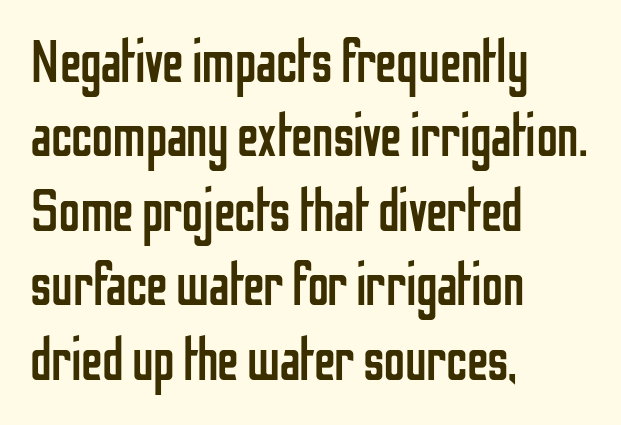
The font family rendered here belongs to the sans-serif group. Here the designer chose a conventional face with non-uniform glyph widths. No chunkiness to these letters — they're not bold. The letterforms sit shoulder to shoulder at normal distance. If you drew a ruler down the left edge, every line would touch it. Check under the words: just untouched page.
